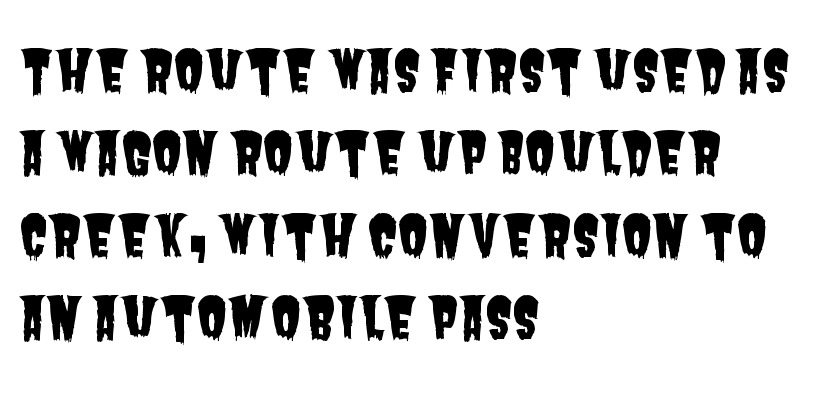
Q: Is the typeface a serif or a sans-serif typeface? A: Sans-serif.
Q: Is the text underlined? A: No.
Q: How is the paragraph aligned? A: Left-aligned.
Q: Is the spacing between letters normal or unusually wide? A: Normal.
Q: Is the spacing between lines tight, normal or loose? A: Normal.
Q: Width (condensed, normal, or wide)? A: Condensed.
Q: Stroke contrast? A: Low.
Q: x-height? A: Large.
Q: Monospaced? A: No.
